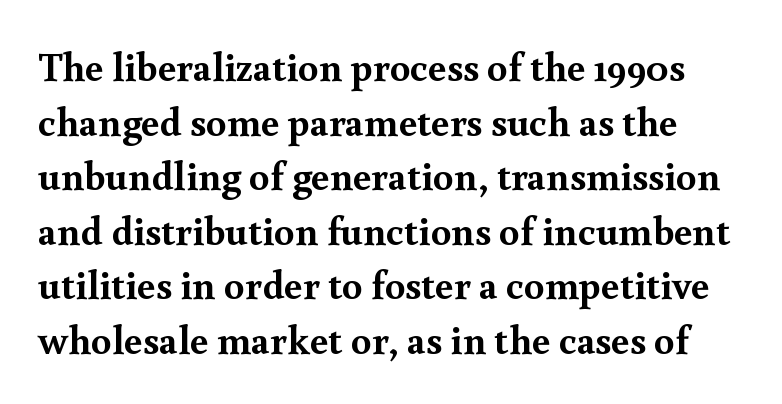
What's the leading like? Ordinary, nothing unusual. Beneath every word, the page is bare. Posture: straight, roman, zero tilt. The horizontal fit of the characters is conventional and even. This sample has the flowing, uneven cadence of proportional lettering. This is heavy type, rendered in bold.
